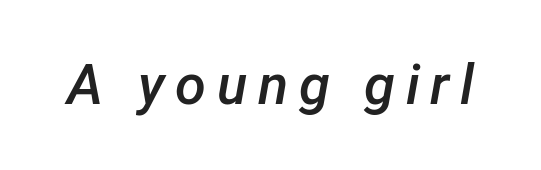
{"italic": "yes", "lean": "right", "slant_degrees": 12, "bold": "semi", "weight": "semibold", "width": "normal", "stroke_contrast": "low", "x_height": "medium", "monospaced": "no", "underline": "no", "glyph_px": 56}
